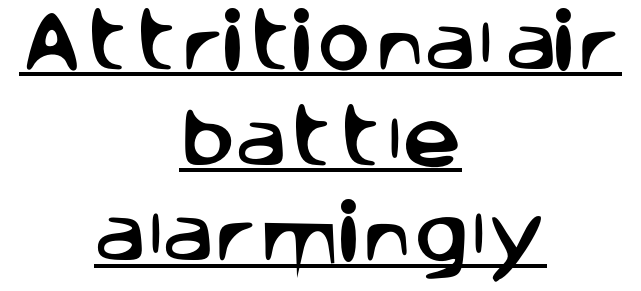
{"serif": "no", "italic": "no", "width": "normal", "stroke_contrast": "low", "x_height": "large", "monospaced": "no", "underline": "yes", "align": "center", "line_spacing": "normal", "line_spacing_ratio": 1.45, "letter_spacing": "normal", "letter_spacing_em": 0.0, "glyph_px": 66}
